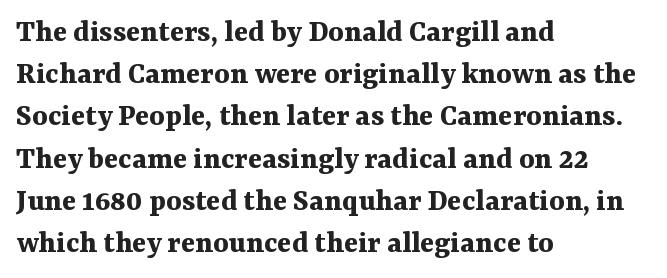
{"serif": "yes", "italic": "no", "bold": "yes", "weight": "bold", "width": "normal", "stroke_contrast": "medium", "x_height": "medium", "monospaced": "no", "underline": "no", "align": "left", "line_spacing": "normal", "line_spacing_ratio": 1.28, "letter_spacing": "normal", "letter_spacing_em": 0.0, "glyph_px": 33}
